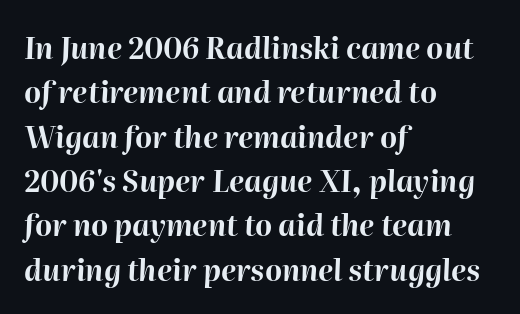
Varying glyph widths throughout — classic text-font behaviour. The passage shown stacks its lines at a standard gap. Unmarked baselines from the first word to the last. Yep, that's italic — everything's leaning. Observe the ordinary spacing: letters are neighbours, not strangers. Layout note: lines flush left.
